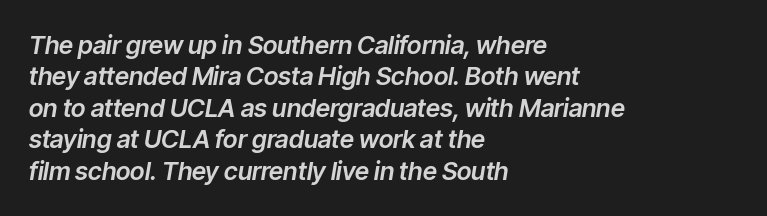
Q: Is the text italic (slanted)? A: Yes, it leans right by about 9 degrees.
Q: Is the text underlined? A: No.
Q: How is the paragraph aligned? A: Left-aligned.
Q: Is the spacing between letters normal or unusually wide? A: Normal.
Q: Is the spacing between lines tight, normal or loose? A: Normal.
